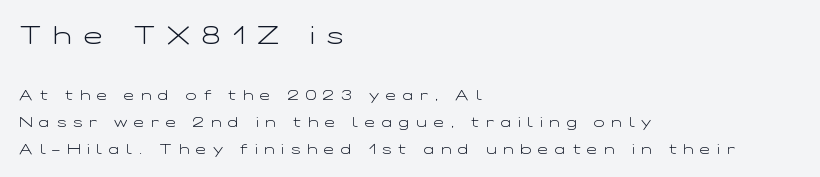
Honestly, the letter spacing is so wide it's the main thing you notice. Plain, unruled lines of type. The strokes carry an ordinary text weight at most. The more generous point size was reserved for the upper chunk. The compositor pushed each line to the left boundary.
